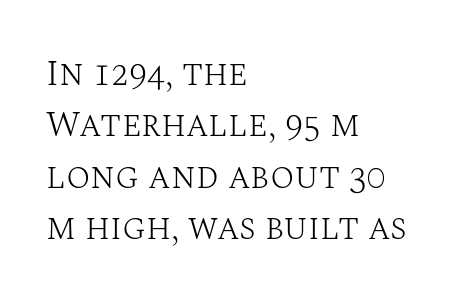
The image shows 36 px light serif type, upright; set left-aligned, normal line spacing (1.43x), normal letter spacing, not underlined; medium stroke contrast and a large x-height.
